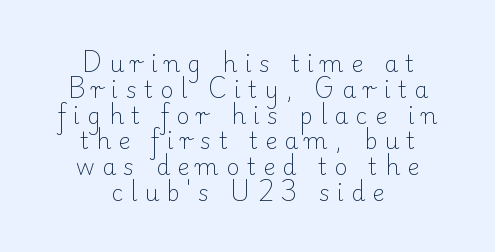
Line spacing here is tight. A typesetter would mark this as roman, not italic. Glyph-to-glyph distance is far greater than everyday printed text. A clean baseline with only descenders dipping below it. Alignment: centered.
